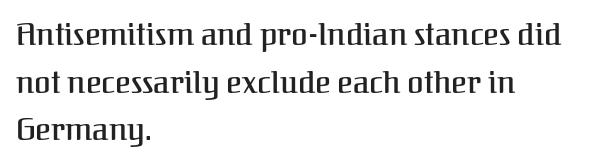
{"serif": "yes", "italic": "no", "width": "normal", "stroke_contrast": "medium", "x_height": "medium", "monospaced": "no", "underline": "no", "align": "left", "line_spacing": "normal", "line_spacing_ratio": 1.59, "letter_spacing": "normal", "letter_spacing_em": 0.0, "glyph_px": 30}
